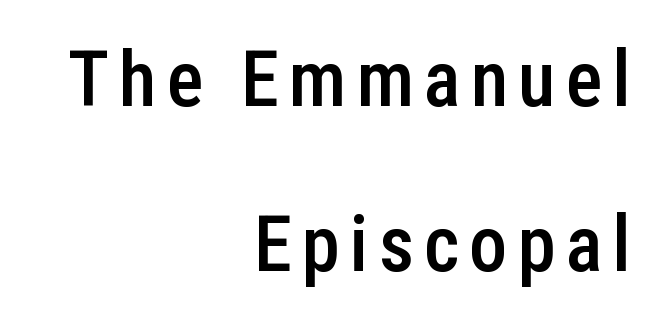
The image shows 77 px semibold, condensed sans-serif type, upright; set right-aligned, loose line spacing (2.14x), not underlined; low stroke contrast and a medium x-height.
